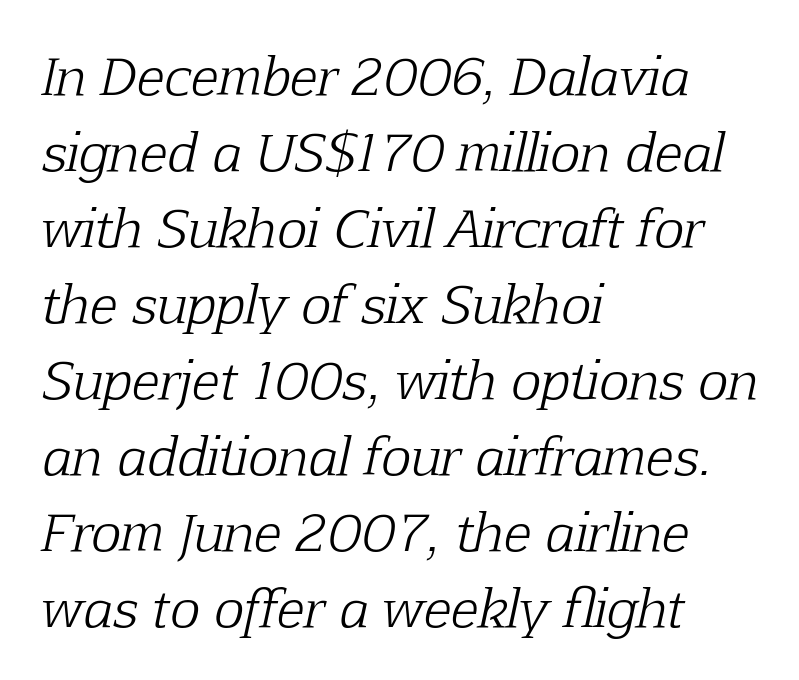
Visually the block forms a straight wall on the left and a jagged coastline on the right. The rendering uses natural spacing where letterforms have individual widths. Is the letter spacing exaggerated? No — it looks like the ordinary default. Is the type heavy? It reads as light-to-regular instead.
